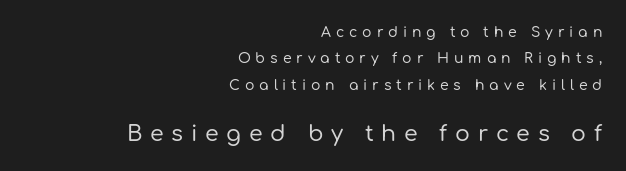
Layout note: lines flush right. The horizontal fit of the characters is loose and conspicuously gappy. The composition opens small and finishes big. When letters stand straight like this, we call the style roman or upright.
